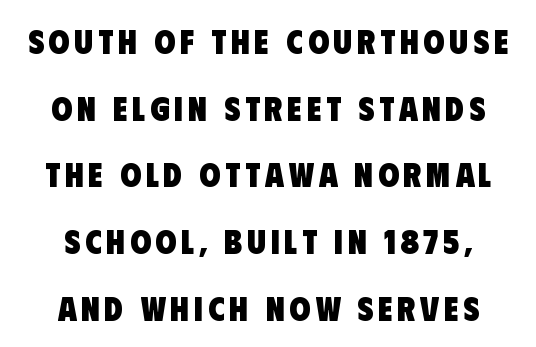
Reading down the column, the eye jumps a long way to each next line. Varying glyph widths throughout — classic text-font behaviour. Compared with a flush-left layout, this one balances lines on the center instead. Anything drawn beneath the words? Only blank space.
